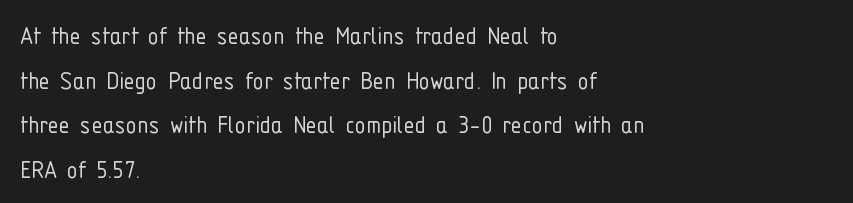
The image shows 28 px light, condensed sans-serif type, upright; set left-aligned, normal line spacing (1.59x), normal letter spacing, not underlined; low stroke contrast and a medium x-height.
